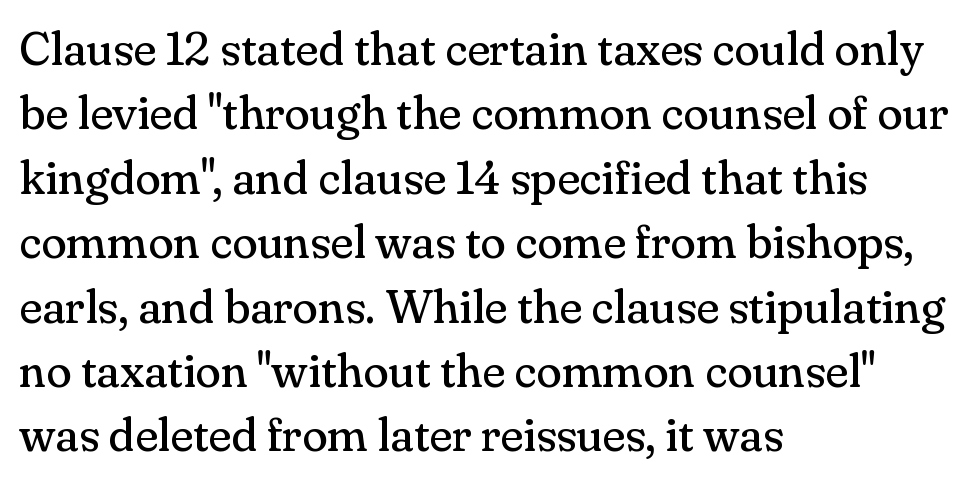
Q: Is the text bold? A: No.
Q: Is the text italic (slanted)? A: No, it is upright.
Q: Is the typeface a serif or a sans-serif typeface? A: Serif.
Q: Is the text underlined? A: No.
Q: How is the paragraph aligned? A: Left-aligned.
Q: Is the spacing between letters normal or unusually wide? A: Normal.
Q: Is the spacing between lines tight, normal or loose? A: Normal.
Q: Width (condensed, normal, or wide)? A: Normal.
Q: Stroke contrast? A: Medium.
Q: x-height? A: Small.
Q: Monospaced? A: No.
